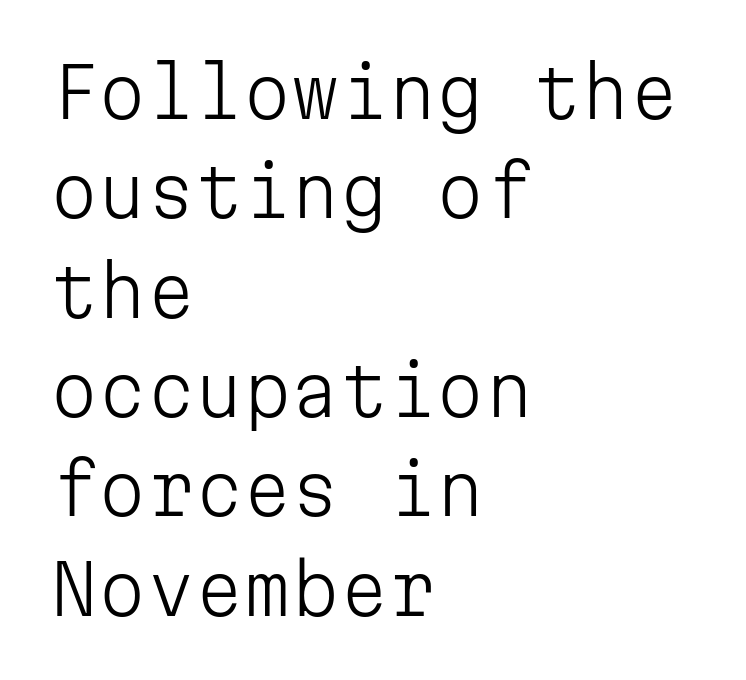
Q: Is the text bold? A: No.
Q: Is the text italic (slanted)? A: No, it is upright.
Q: Is the typeface a serif or a sans-serif typeface? A: Sans-serif.
Q: Is the text underlined? A: No.
Q: How is the paragraph aligned? A: Left-aligned.
Q: Is the spacing between letters normal or unusually wide? A: Normal.
Q: Is the spacing between lines tight, normal or loose? A: Normal.
Q: Width (condensed, normal, or wide)? A: Normal.
Q: Stroke contrast? A: Low.
Q: x-height? A: Medium.
Q: Monospaced? A: Yes.
